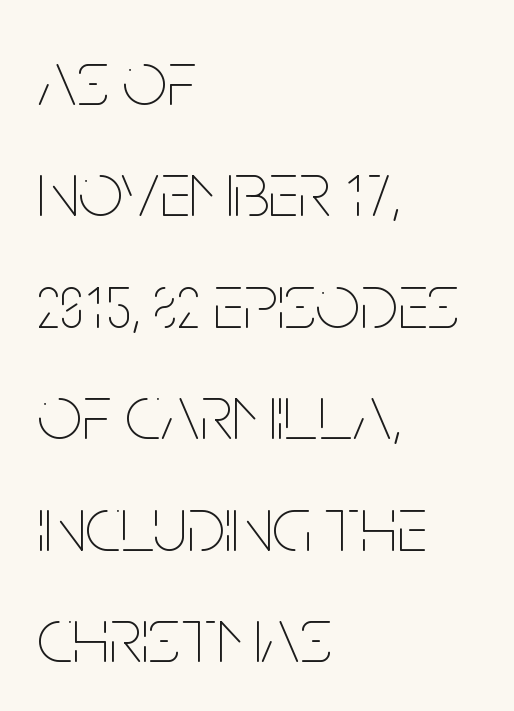
The image shows 79 px thin, condensed type, upright; set left-aligned, normal line spacing (1.41x), normal letter spacing, not underlined; low stroke contrast and a large x-height.
